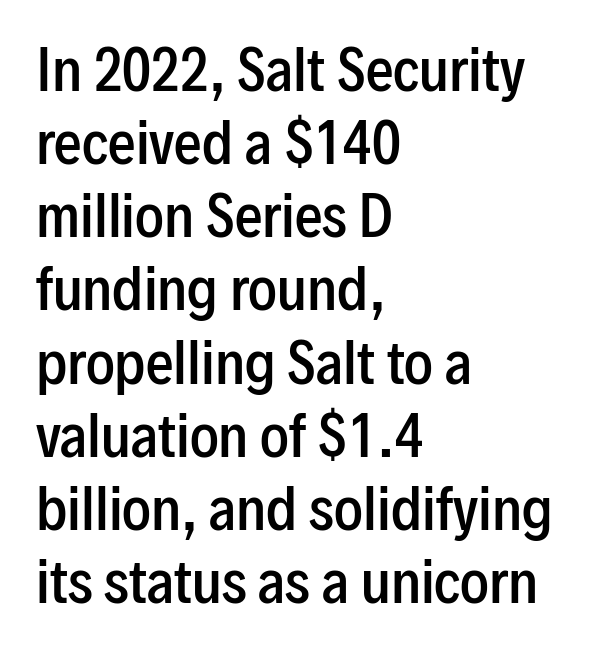
Q: Is the text bold? A: Semi-bold.
Q: Is the text italic (slanted)? A: No, it is upright.
Q: Is the typeface a serif or a sans-serif typeface? A: Sans-serif.
Q: Is the text underlined? A: No.
Q: How is the paragraph aligned? A: Left-aligned.
Q: Is the spacing between letters normal or unusually wide? A: Normal.
Q: Is the spacing between lines tight, normal or loose? A: Normal.
Q: Width (condensed, normal, or wide)? A: Condensed.
Q: Stroke contrast? A: Low.
Q: x-height? A: Medium.
Q: Monospaced? A: No.
